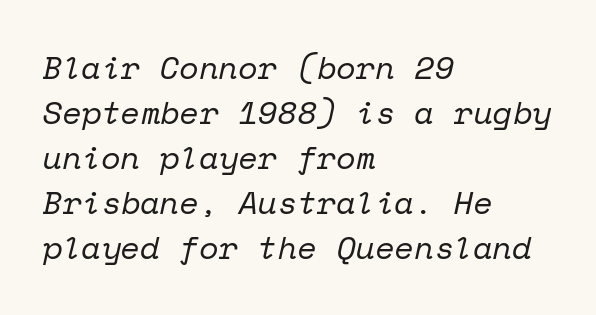
The image shows 32 px regular-weight serif type, italic (leaning right), monospaced; set left-aligned, normal line spacing (1.41x), normal letter spacing, not underlined; low stroke contrast and a medium x-height.
